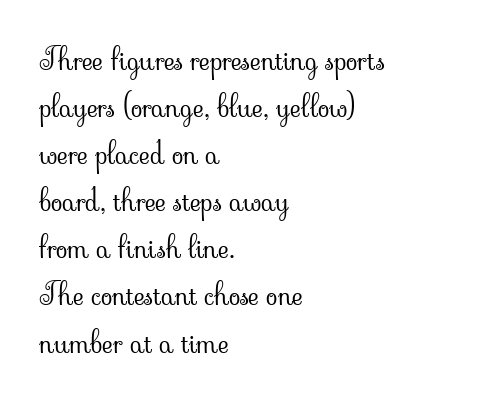
Q: Is the text bold? A: No.
Q: Is the text italic (slanted)? A: No, it is upright.
Q: Is the typeface a serif or a sans-serif typeface? A: Serif.
Q: Is the text underlined? A: No.
Q: How is the paragraph aligned? A: Left-aligned.
Q: Is the spacing between letters normal or unusually wide? A: Normal.
Q: Is the spacing between lines tight, normal or loose? A: Normal.
Q: Width (condensed, normal, or wide)? A: Normal.
Q: Stroke contrast? A: Low.
Q: x-height? A: Small.
Q: Monospaced? A: No.
